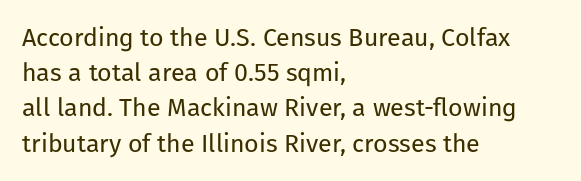
Weight: not bold — regular or lighter. Summary of vertical rhythm: regular, with standard interline spacing. Italic? Not at all — the glyphs are vertical. Words appear dense and cohesive because spacing is normal. Glance below the letters and you will spot only blank space.
